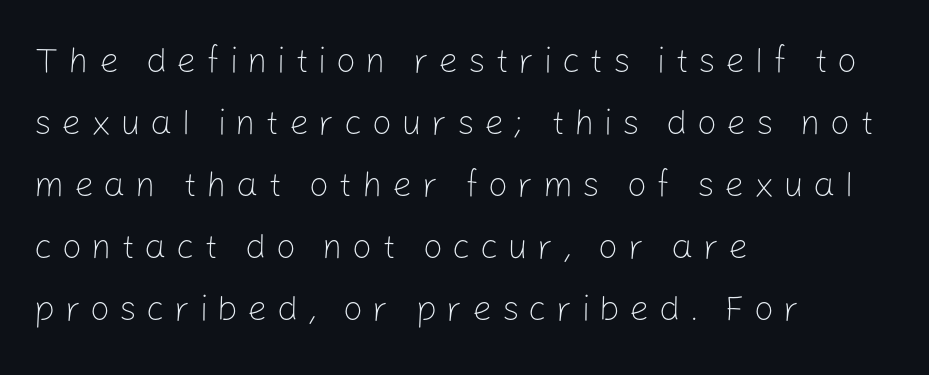
{"serif": "no", "italic": "no", "bold": "no", "weight": "light", "width": "normal", "stroke_contrast": "low", "x_height": "medium", "monospaced": "no", "underline": "no", "align": "left", "line_spacing_ratio": 1.77, "letter_spacing": "wide", "letter_spacing_em": 0.27, "glyph_px": 35}
